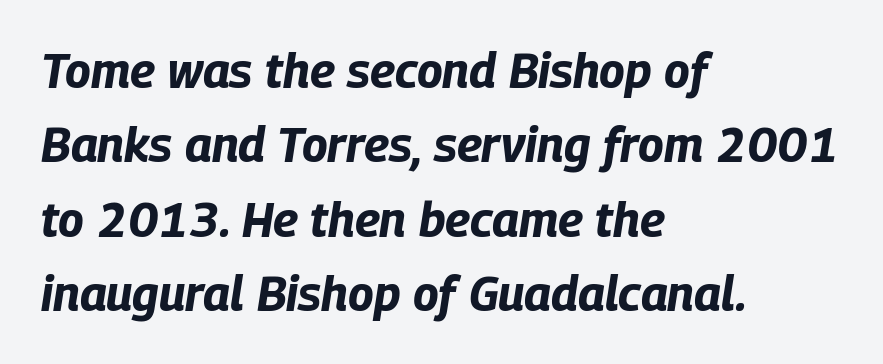
Q: Is the text bold? A: Yes.
Q: Is the text italic (slanted)? A: Yes, it leans right by about 9 degrees.
Q: Is the text underlined? A: No.
Q: How is the paragraph aligned? A: Left-aligned.
Q: Is the spacing between letters normal or unusually wide? A: Normal.
Q: Is the spacing between lines tight, normal or loose? A: Normal.
Q: Width (condensed, normal, or wide)? A: Condensed.
Q: Stroke contrast? A: Low.
Q: x-height? A: Large.
Q: Monospaced? A: No.
